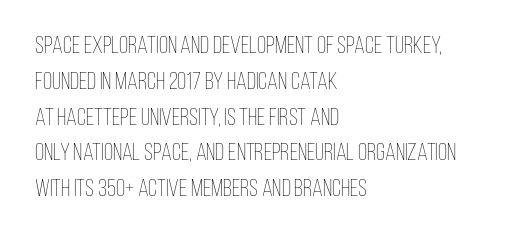
Q: Is the text bold? A: No.
Q: Is the text italic (slanted)? A: No, it is upright.
Q: Is the text underlined? A: No.
Q: How is the paragraph aligned? A: Left-aligned.
Q: Is the spacing between letters normal or unusually wide? A: Normal.
Q: Is the spacing between lines tight, normal or loose? A: Normal.
